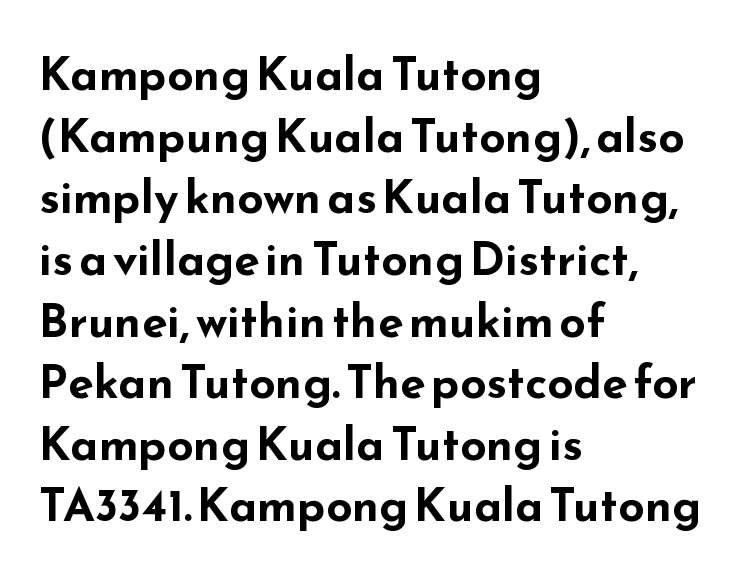
Nothing unusual about the tracking: characters are spaced as the font intends. Do the characters align in a grid? No, the font is proportional. The letters carry no serifs — their stems end cleanly without finishing strokes. Vertical strokes here are truly vertical. Bare-footed words on every line.
